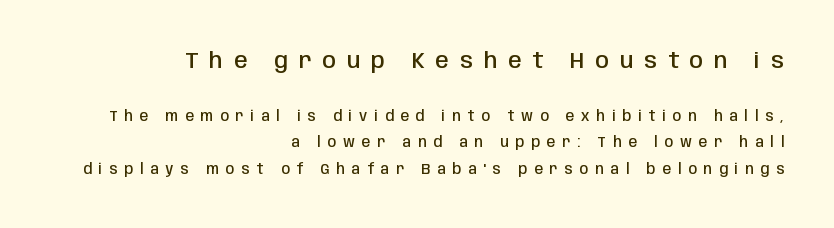
The image shows 22 px text type, upright; set right-aligned, line spacing 1.88x, unusually wide letter spacing (+0.49 em), not underlined; the first (top) block is 1.57x larger.
